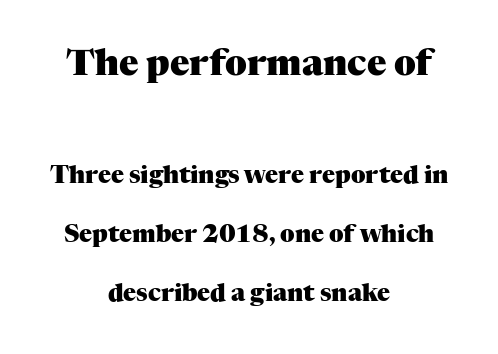
{"serif": "yes", "italic": "no", "bold": "yes", "weight": "heavy", "width": "normal", "stroke_contrast": "medium", "x_height": "medium", "monospaced": "no", "underline": "no", "align": "center", "line_spacing": "loose", "line_spacing_ratio": 2.45, "letter_spacing": "normal", "letter_spacing_em": 0.0, "larger_block": "first", "size_ratio": 1.5, "glyph_px": 36}
